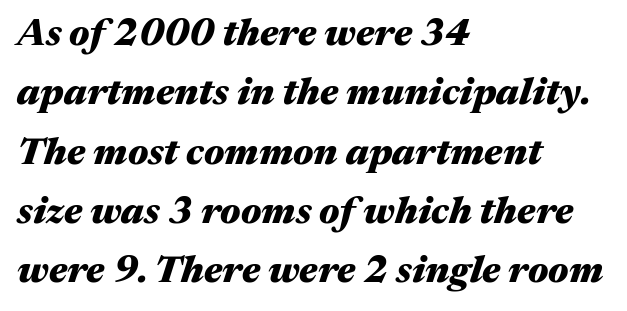
Q: Is the text bold? A: Yes.
Q: Is the text italic (slanted)? A: Yes, it leans right by about 17 degrees.
Q: Is the text underlined? A: No.
Q: How is the paragraph aligned? A: Left-aligned.
Q: Is the spacing between letters normal or unusually wide? A: Normal.
Q: Is the spacing between lines tight, normal or loose? A: Normal.
Q: Width (condensed, normal, or wide)? A: Wide.
Q: Stroke contrast? A: Medium.
Q: x-height? A: Medium.
Q: Monospaced? A: No.
